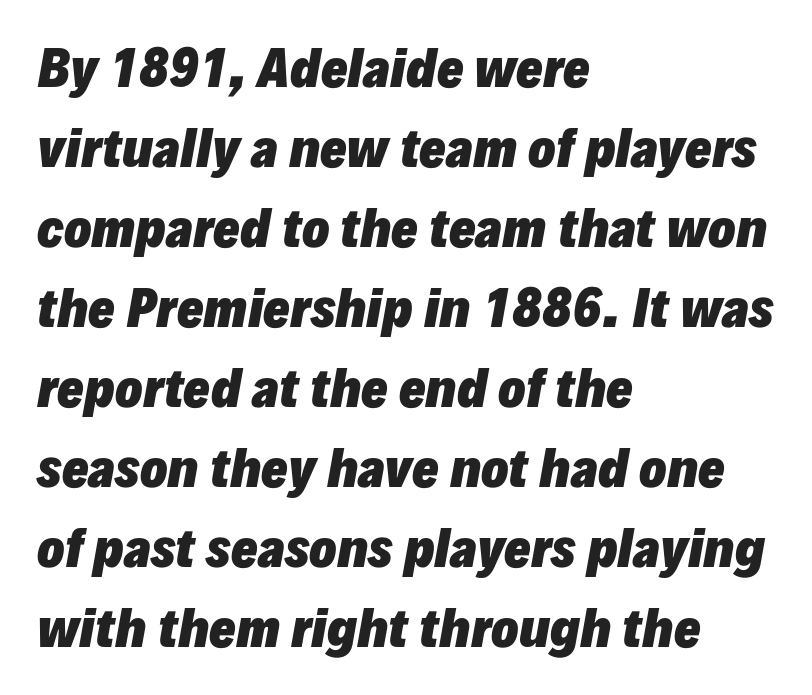
Q: Is the text bold? A: Yes.
Q: Is the text italic (slanted)? A: Yes, it leans right by about 10 degrees.
Q: Is the text underlined? A: No.
Q: How is the paragraph aligned? A: Left-aligned.
Q: Is the spacing between letters normal or unusually wide? A: Normal.
Q: Is the spacing between lines tight, normal or loose? A: Normal.
Q: Width (condensed, normal, or wide)? A: Normal.
Q: Stroke contrast? A: Low.
Q: x-height? A: Medium.
Q: Monospaced? A: No.
